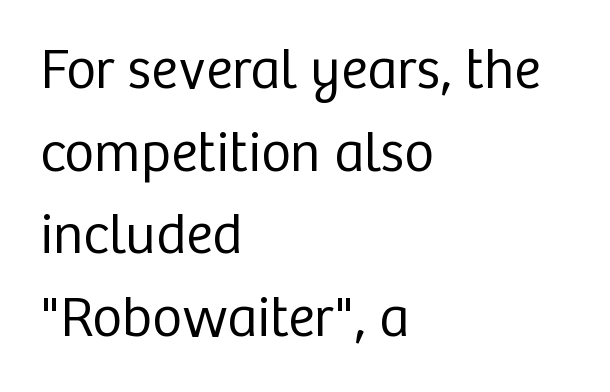
The horizontal fit of the characters is conventional and even. Observe the absence of serifs on each vertical stroke in this sample. Each stroke keeps to a modest, everyday thickness or less. Evenly set lines give the paragraph a standard silhouette. The lettering holds an erect, upright posture throughout. Any mark beneath the type? The region is blank.
